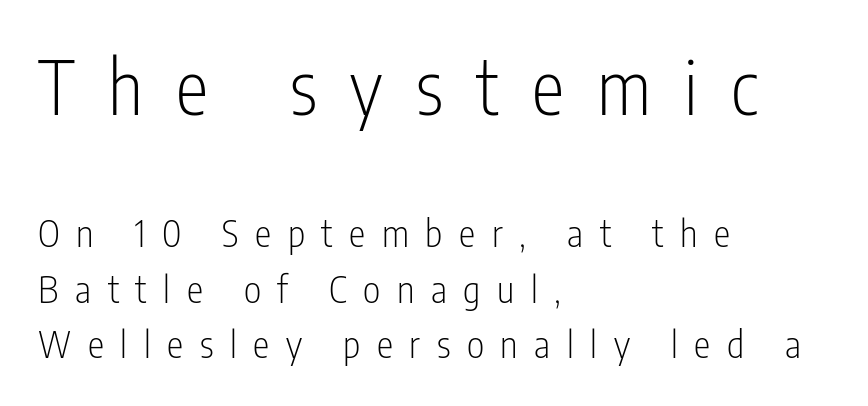
Typesetter's note — upper block bumped up in size, lower block left smaller. The glyphs in this specimen are sans serif. The tracking reads as deliberately expanded to a designer's eye. Stem width sits at or under what a default text font uses. Is the block centered? No — it sits flush against the left margin.
